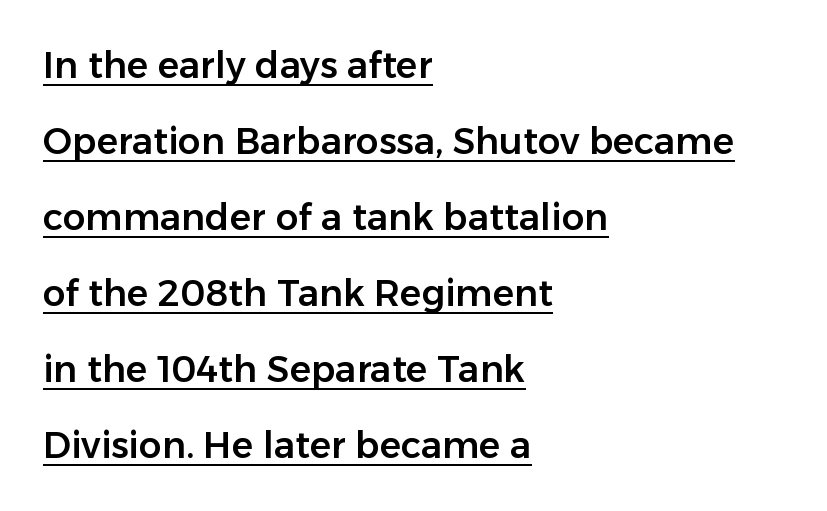
Q: Is the text italic (slanted)? A: No, it is upright.
Q: Is the typeface a serif or a sans-serif typeface? A: Sans-serif.
Q: Is the text underlined? A: Yes.
Q: How is the paragraph aligned? A: Left-aligned.
Q: Is the spacing between letters normal or unusually wide? A: Normal.
Q: Is the spacing between lines tight, normal or loose? A: Loose.
Q: Width (condensed, normal, or wide)? A: Normal.
Q: Stroke contrast? A: Low.
Q: x-height? A: Medium.
Q: Monospaced? A: No.
